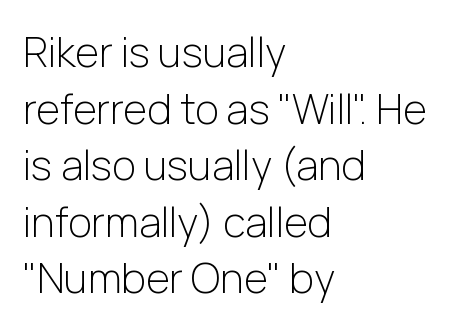
The image shows 41 px light sans-serif type, upright; set left-aligned, normal line spacing (1.38x), normal letter spacing, not underlined; low stroke contrast and a medium x-height.
